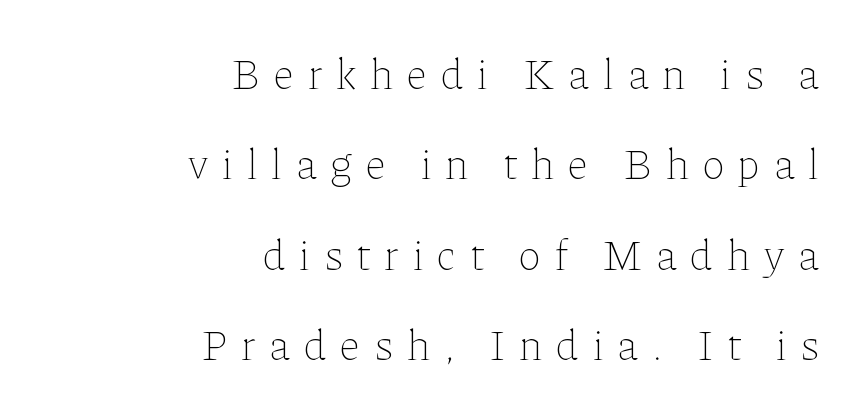
The rendering uses natural spacing where letterforms have individual widths. Tall strokes in this sample are plumb rather than angled. A bare baseline throughout the passage. The tracking jumps out immediately: characters are airy and widely separated.
